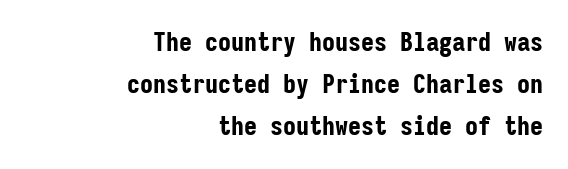
{"italic": "no", "bold": "yes", "underline": "no", "align": "right", "line_spacing": "normal", "line_spacing_ratio": 1.62, "letter_spacing": "normal", "letter_spacing_em": 0.0, "glyph_px": 26}
